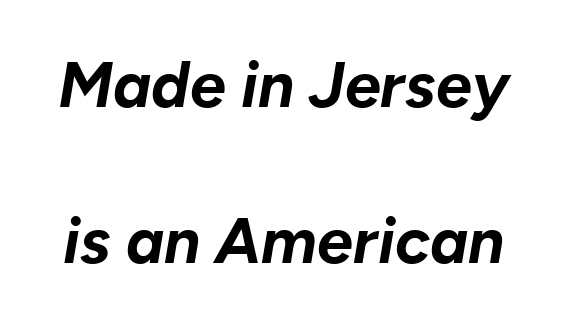
Each letter keeps its own natural width here, so spacing adapts to shape. Chunky letters — that's bold for sure. These lines were composed using italics. One glance says open: line gaps are wider than usual. Clear beneath every line of the passage. Observe the ordinary spacing: letters are neighbours, not strangers.
